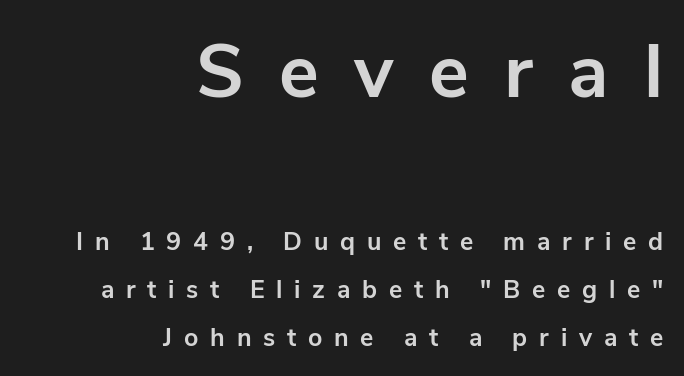
The image shows 75 px bold sans-serif type, upright; set right-aligned, loose line spacing (1.91x), unusually wide letter spacing (+0.47 em), not underlined; the first (top) block is 3.0x larger; low stroke contrast and a medium x-height.
